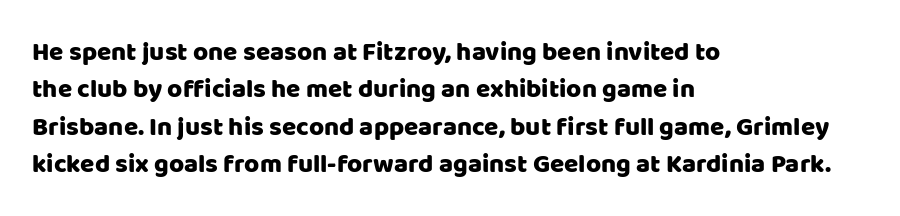
Q: Is the text italic (slanted)? A: No, it is upright.
Q: Is the text underlined? A: No.
Q: How is the paragraph aligned? A: Left-aligned.
Q: Is the spacing between letters normal or unusually wide? A: Normal.
Q: Is the spacing between lines tight, normal or loose? A: Normal.
